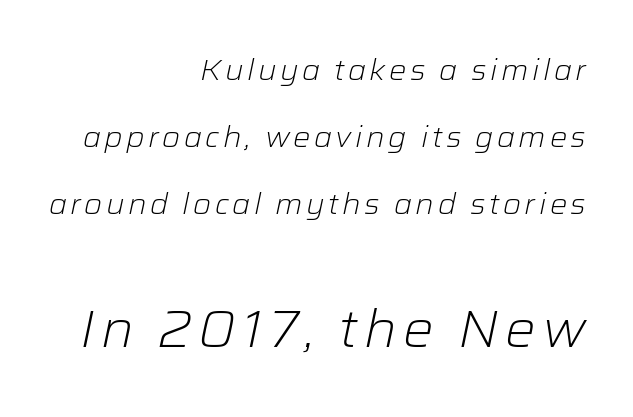
Q: Is the text bold? A: No.
Q: Is the text italic (slanted)? A: Yes, it leans right by about 12 degrees.
Q: Is the text underlined? A: No.
Q: How is the paragraph aligned? A: Right-aligned.
Q: Is the spacing between lines tight, normal or loose? A: Loose.
Q: Which block of text is set in a larger size, the first (top) or the second (bottom)? A: The second (bottom) one.
Q: Width (condensed, normal, or wide)? A: Normal.
Q: Stroke contrast? A: Low.
Q: x-height? A: Medium.
Q: Monospaced? A: No.
